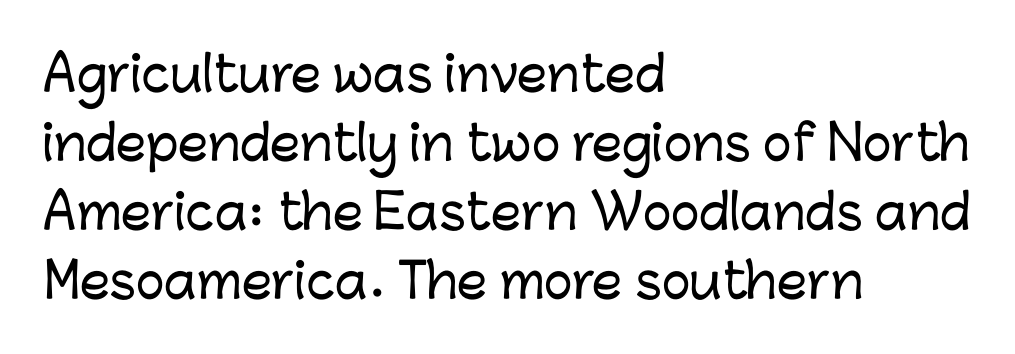
{"serif": "no", "italic": "no", "width": "normal", "stroke_contrast": "low", "x_height": "medium", "monospaced": "no", "underline": "no", "align": "left", "line_spacing": "normal", "line_spacing_ratio": 1.44, "letter_spacing": "normal", "letter_spacing_em": 0.0, "glyph_px": 48}
